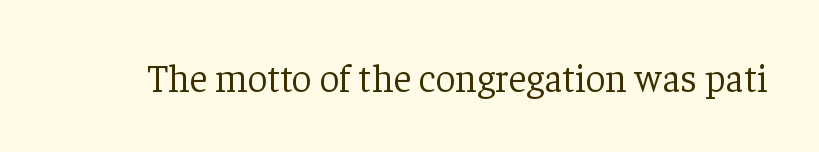
Q: Is the text bold? A: No.
Q: Is the text italic (slanted)? A: No, it is upright.
Q: Is the typeface a serif or a sans-serif typeface? A: Serif.
Q: Is the text underlined? A: No.
Q: Is the spacing between letters normal or unusually wide? A: Normal.
Q: Width (condensed, normal, or wide)? A: Normal.
Q: Stroke contrast? A: Low.
Q: x-height? A: Medium.
Q: Monospaced? A: No.
